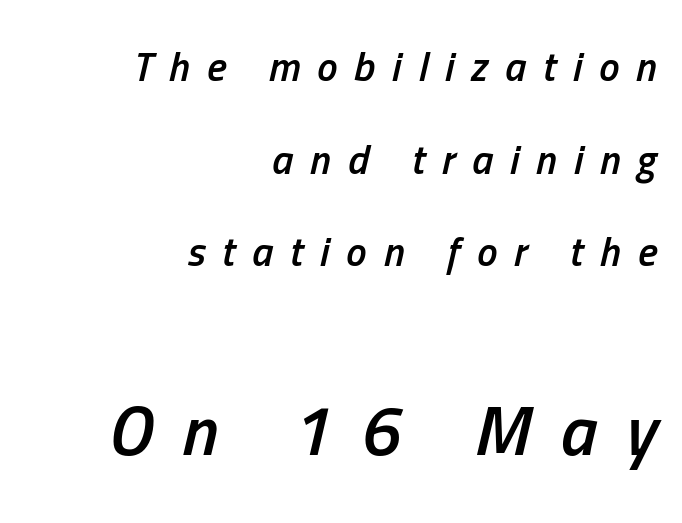
{"italic": "yes", "lean": "right", "slant_degrees": 13, "bold": "semi", "weight": "semibold", "width": "condensed", "stroke_contrast": "low", "x_height": "medium", "monospaced": "no", "underline": "no", "align": "right", "line_spacing": "loose", "line_spacing_ratio": 2.26, "letter_spacing": "wide", "letter_spacing_em": 0.41, "larger_block": "second", "size_ratio": 1.73, "glyph_px": 71}
